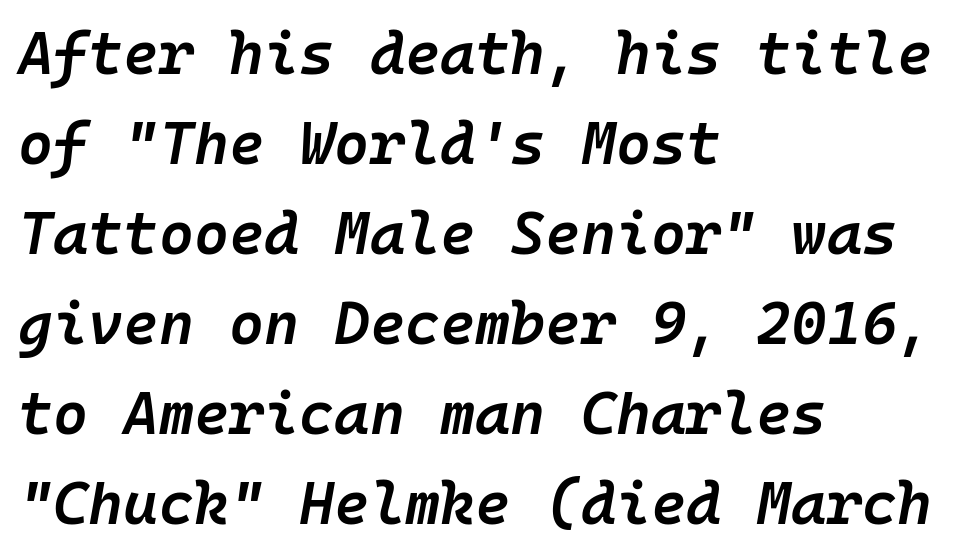
Italic: yes, the glyphs are oblique. Each row of text sits above clean, open space. Honestly, the row spacing looks completely unremarkable. Every row of glyphs begins at an identical x-position on the left. The line texture is even and compact thanks to regular tracking. Every character here occupies the same horizontal width, giving the sample a typewriter-like rhythm.
